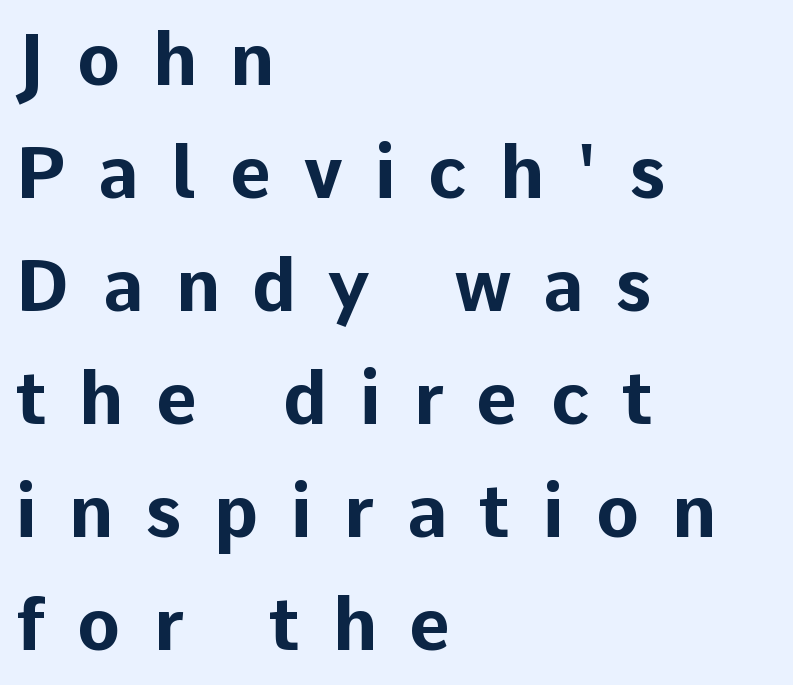
The image shows 72 px bold sans-serif type, upright; set left-aligned, normal line spacing (1.57x), unusually wide letter spacing (+0.45 em), not underlined; low stroke contrast and a medium x-height.
